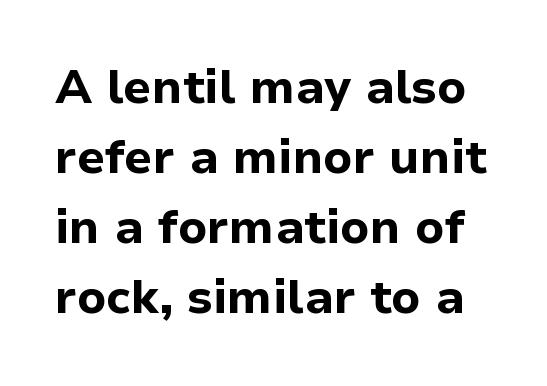
Q: Is the text bold? A: Yes.
Q: Is the text italic (slanted)? A: No, it is upright.
Q: Is the typeface a serif or a sans-serif typeface? A: Sans-serif.
Q: Is the text underlined? A: No.
Q: Is the spacing between letters normal or unusually wide? A: Normal.
Q: Is the spacing between lines tight, normal or loose? A: Normal.
Q: Width (condensed, normal, or wide)? A: Normal.
Q: Stroke contrast? A: Low.
Q: x-height? A: Medium.
Q: Monospaced? A: No.
